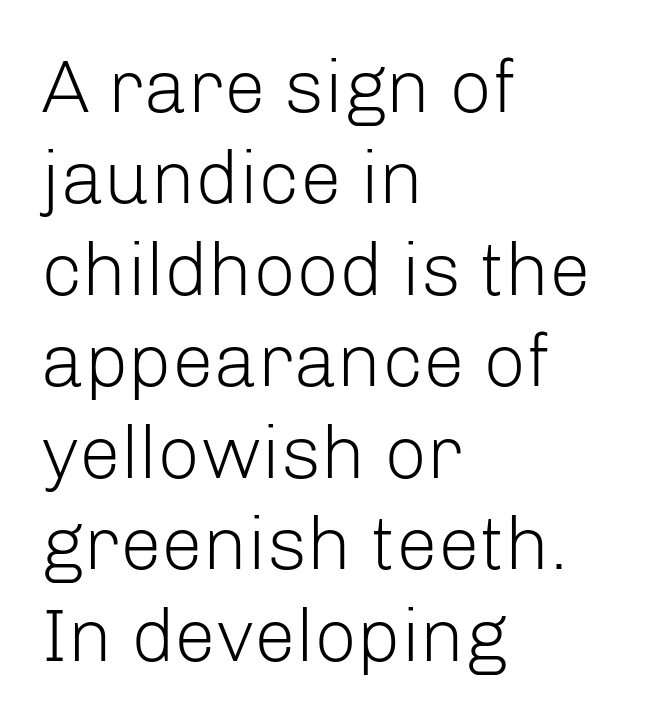
{"serif": "no", "italic": "no", "bold": "no", "weight": "light", "width": "normal", "stroke_contrast": "low", "x_height": "medium", "monospaced": "no", "underline": "no", "align": "left", "line_spacing_ratio": 1.22, "letter_spacing": "normal", "letter_spacing_em": 0.0, "glyph_px": 75}
